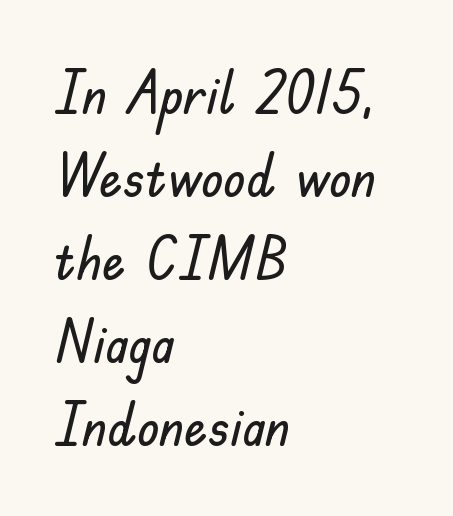
Q: Is the text italic (slanted)? A: Yes.
Q: Is the typeface a serif or a sans-serif typeface? A: Sans-serif.
Q: Is the text underlined? A: No.
Q: How is the paragraph aligned? A: Left-aligned.
Q: Is the spacing between letters normal or unusually wide? A: Normal.
Q: Is the spacing between lines tight, normal or loose? A: Normal.
Q: Width (condensed, normal, or wide)? A: Normal.
Q: Stroke contrast? A: Low.
Q: x-height? A: Small.
Q: Monospaced? A: No.
